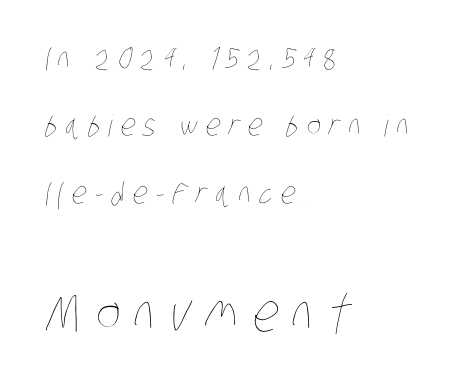
The image shows 52 px thin, condensed type; set left-aligned, loose line spacing (2.25x), unusually wide letter spacing (+0.27 em), not underlined; the second (bottom) block is 1.73x larger; low stroke contrast and a large x-height.
